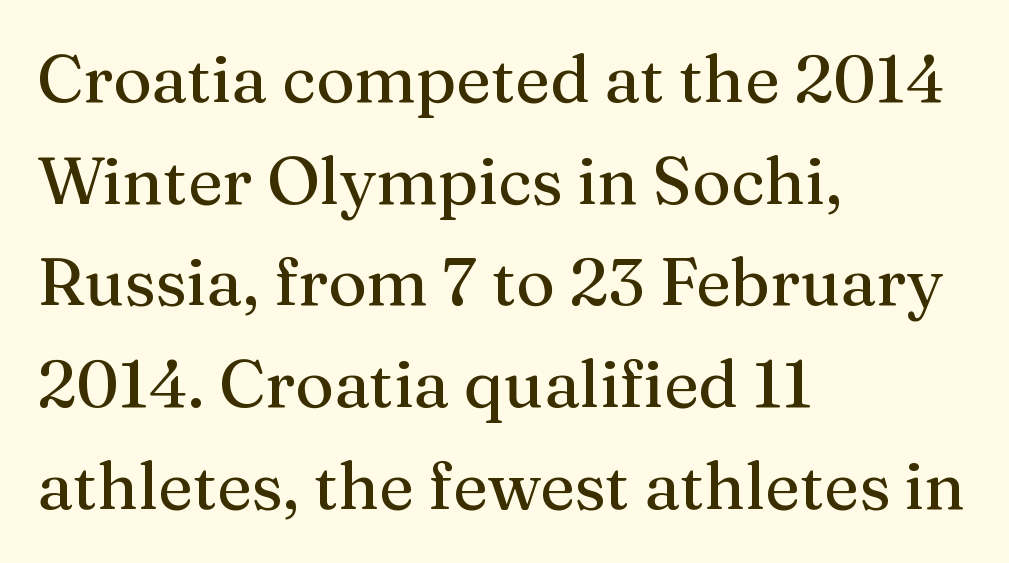
The image shows 66 px serif type, upright; set left-aligned, normal line spacing (1.54x), normal letter spacing, not underlined; medium stroke contrast and a medium x-height.
